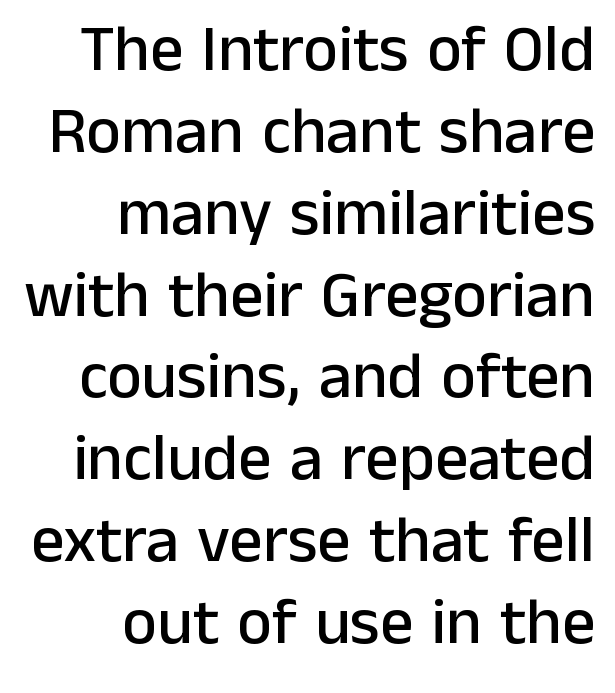
Classification — sans serif. Does the copy run flush right? Yes — the right margin is perfectly even. The passage shown is typed in a proportional face where columns would drift. The foot of each line stays bare and open. Does the lettering tilt? It doesn't — this is upright.
